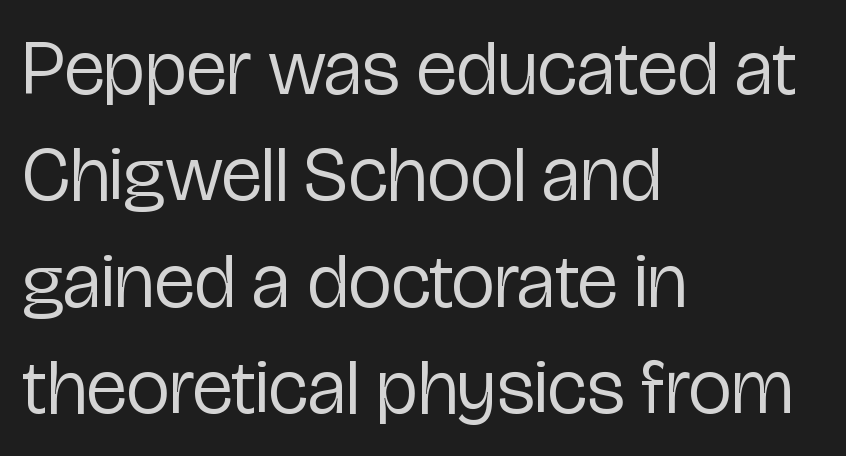
The image shows 77 px regular-weight, condensed sans-serif type, upright; set left-aligned, normal line spacing (1.38x), normal letter spacing, not underlined; low stroke contrast and a medium x-height.
